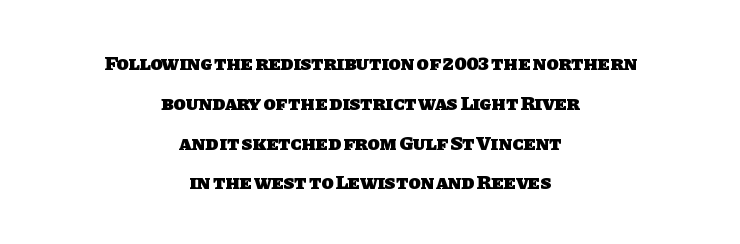
The image shows 20 px bold type; set centered, loose line spacing (1.99x), normal letter spacing, not underlined.
